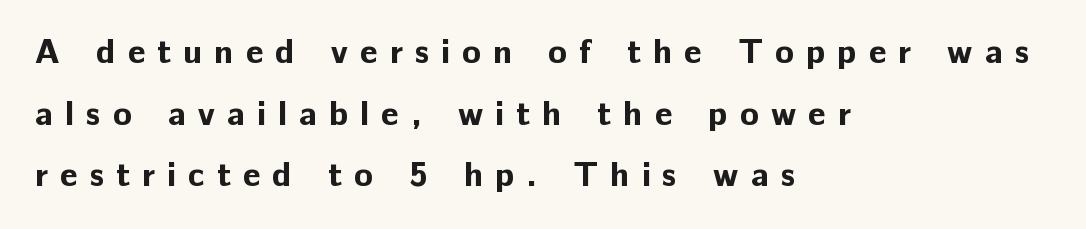
Q: Is the text bold? A: Yes.
Q: Is the text italic (slanted)? A: No, it is upright.
Q: Is the typeface a serif or a sans-serif typeface? A: Sans-serif.
Q: Is the text underlined? A: No.
Q: How is the paragraph aligned? A: Left-aligned.
Q: Is the spacing between letters normal or unusually wide? A: Unusually wide.
Q: Width (condensed, normal, or wide)? A: Normal.
Q: Stroke contrast? A: Low.
Q: x-height? A: Medium.
Q: Monospaced? A: No.
